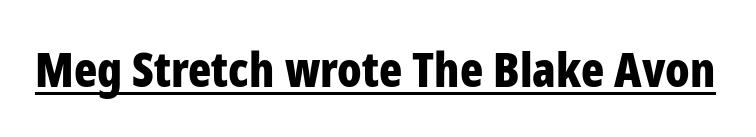
Q: Is the text bold? A: Yes.
Q: Is the text italic (slanted)? A: No, it is upright.
Q: Is the typeface a serif or a sans-serif typeface? A: Sans-serif.
Q: Is the text underlined? A: Yes.
Q: Is the spacing between letters normal or unusually wide? A: Normal.
Q: Width (condensed, normal, or wide)? A: Condensed.
Q: Stroke contrast? A: Low.
Q: x-height? A: Medium.
Q: Monospaced? A: No.
